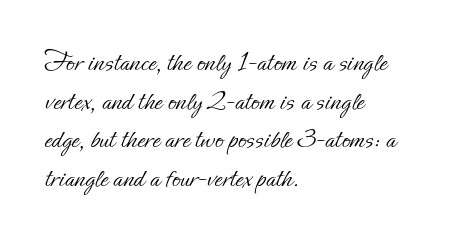
{"bold": "no", "weight": "light", "width": "normal", "stroke_contrast": "low", "x_height": "small", "monospaced": "no", "underline": "no", "align": "left", "line_spacing": "normal", "line_spacing_ratio": 1.38, "letter_spacing": "normal", "letter_spacing_em": 0.0, "glyph_px": 28}
